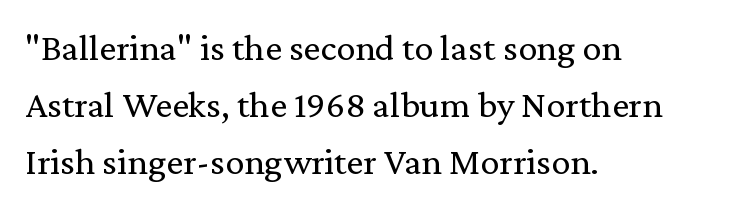
The image shows 38 px regular-weight serif type, upright; set left-aligned, normal line spacing (1.5x), normal letter spacing, not underlined; medium stroke contrast and a medium x-height.
